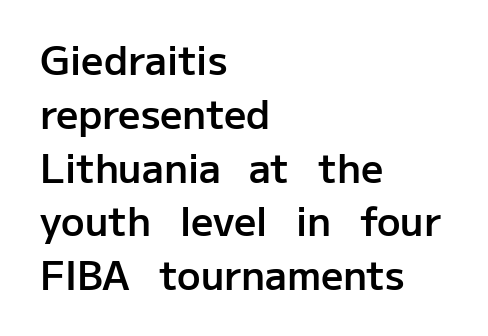
Caption: semibold face, moderately heavy strokes. Plain, unruled lines of type. You could not count columns in this text — the font is proportionally spaced. Serifs: no, the terminals of the letterforms are clean.
